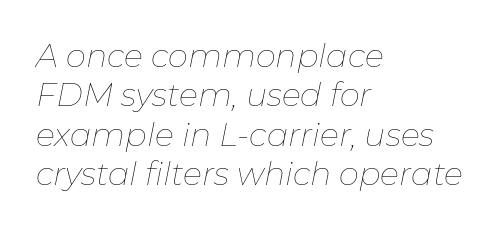
The image shows 32 px thin type, italic (leaning right); set left-aligned, line spacing 1.23x, normal letter spacing, not underlined; low stroke contrast and a medium x-height.
